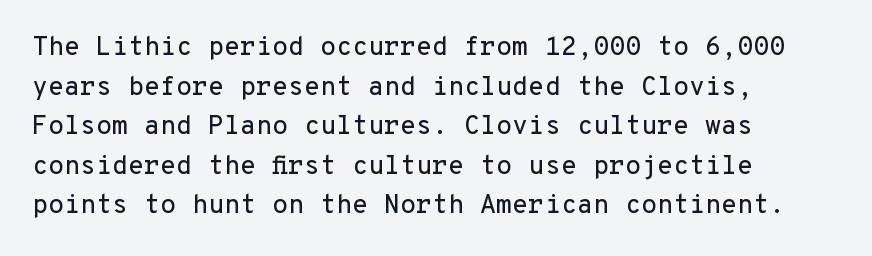
The image shows 26 px text type, upright; set left-aligned, normal line spacing (1.52x), normal letter spacing, not underlined.
